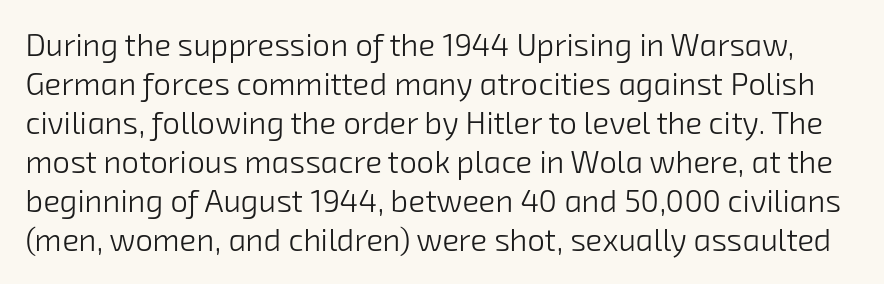
The baseline area is clear. Each new line begins a customary step beneath the previous one. What stands out about the letter spacing? Nothing — it is the standard amount. Letterform terminals end flat and unadorned throughout the passage. A typesetter would call this proportional, since set widths differ per character.
